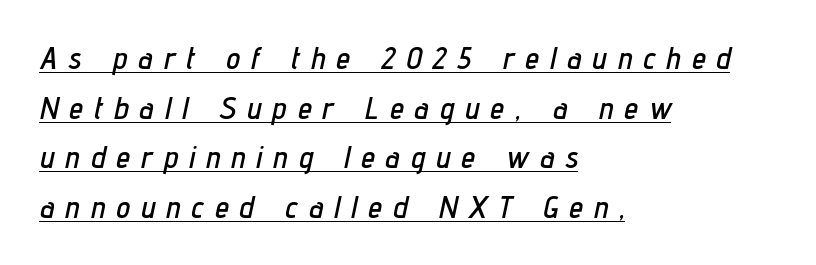
{"italic": "yes", "lean": "right", "slant_degrees": 12, "width": "condensed", "stroke_contrast": "low", "x_height": "medium", "monospaced": "no", "underline": "yes", "align": "left", "line_spacing": "normal", "line_spacing_ratio": 1.6, "letter_spacing": "wide", "letter_spacing_em": 0.37, "glyph_px": 31}
